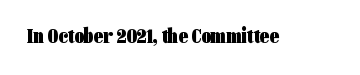
{"italic": "no", "bold": "yes", "underline": "no", "letter_spacing": "normal", "letter_spacing_em": 0.0, "glyph_px": 21}
